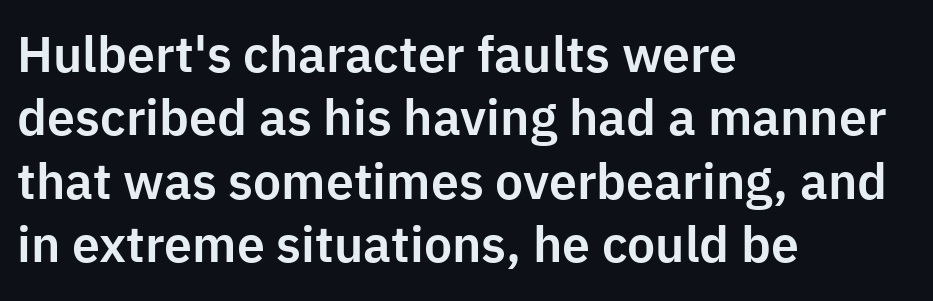
The image shows 50 px sans-serif type, upright; set left-aligned, normal line spacing (1.27x), normal letter spacing, not underlined; low stroke contrast and a medium x-height.
